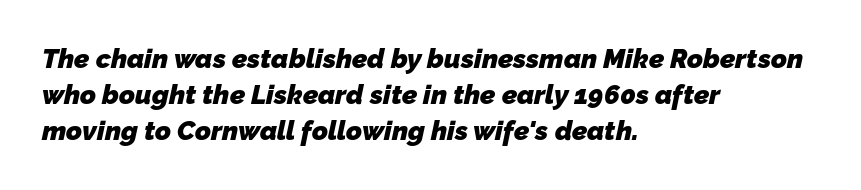
Q: Is the text bold? A: Yes.
Q: Is the text underlined? A: No.
Q: How is the paragraph aligned? A: Left-aligned.
Q: Is the spacing between letters normal or unusually wide? A: Normal.
Q: Is the spacing between lines tight, normal or loose? A: Normal.
